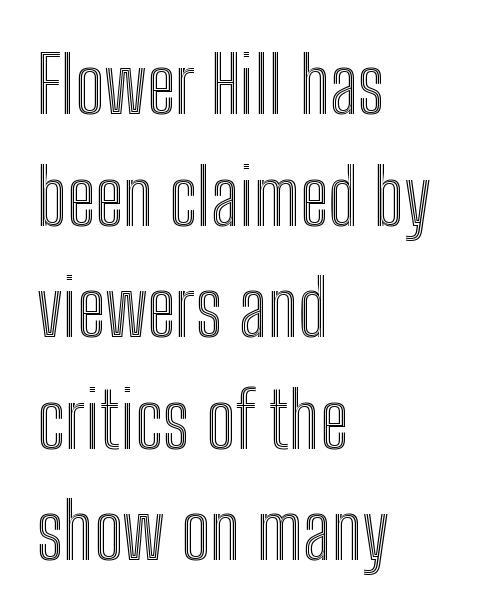
{"italic": "no", "width": "condensed", "x_height": "medium", "monospaced": "no", "underline": "no", "align": "left", "line_spacing": "normal", "line_spacing_ratio": 1.43, "letter_spacing": "normal", "letter_spacing_em": 0.0, "glyph_px": 78}
